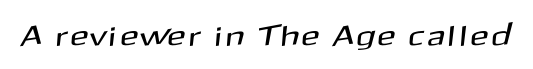
Q: Is the typeface a serif or a sans-serif typeface? A: Sans-serif.
Q: Is the text underlined? A: No.
Q: Width (condensed, normal, or wide)? A: Normal.
Q: Stroke contrast? A: Medium.
Q: x-height? A: Medium.
Q: Monospaced? A: No.
